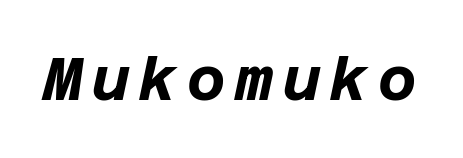
The image shows 59 px bold type, italic (leaning right); set not underlined; low stroke contrast and a large x-height.
